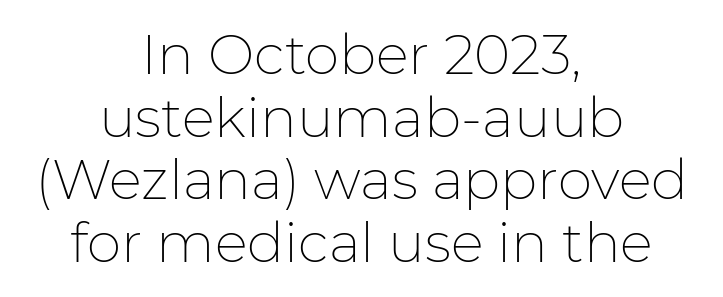
The image shows 55 px thin sans-serif type, upright; set centered, tight line spacing (1.14x), normal letter spacing, not underlined; low stroke contrast and a medium x-height.
